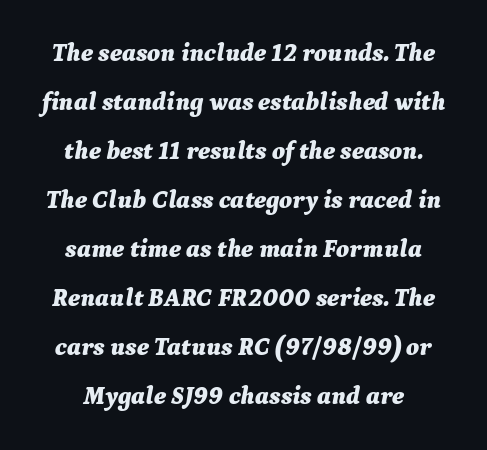
The image shows 25 px bold type, italic (leaning right); set loose line spacing (1.96x), normal letter spacing, not underlined.
